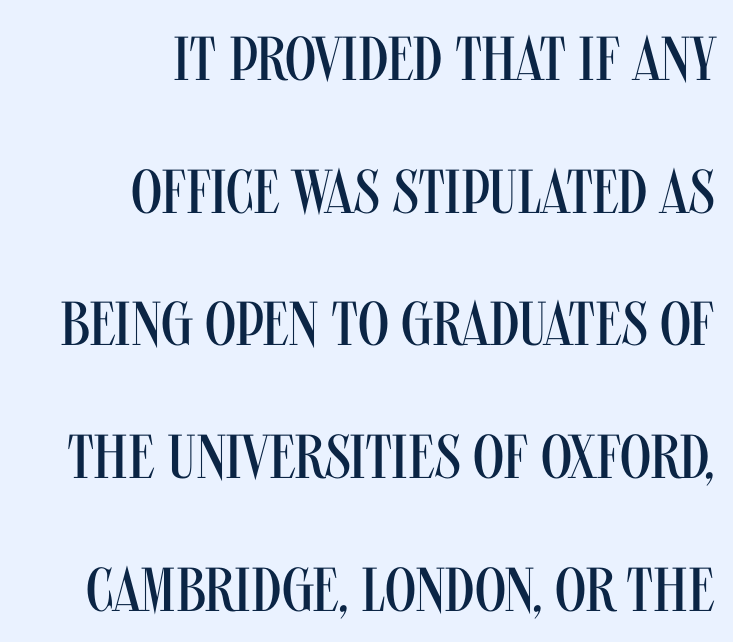
{"serif": "no", "italic": "no", "bold": "no", "weight": "regular", "width": "condensed", "stroke_contrast": "medium", "x_height": "large", "monospaced": "no", "underline": "no", "align": "right", "line_spacing": "loose", "line_spacing_ratio": 2.14, "letter_spacing": "normal", "letter_spacing_em": 0.0, "glyph_px": 62}
